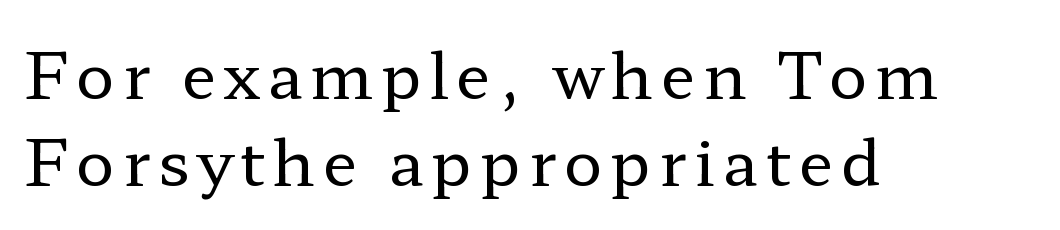
Q: Is the text bold? A: No.
Q: Is the text italic (slanted)? A: No, it is upright.
Q: Is the typeface a serif or a sans-serif typeface? A: Serif.
Q: Is the text underlined? A: No.
Q: How is the paragraph aligned? A: Left-aligned.
Q: Is the spacing between lines tight, normal or loose? A: Normal.
Q: Width (condensed, normal, or wide)? A: Wide.
Q: Stroke contrast? A: Low.
Q: x-height? A: Medium.
Q: Monospaced? A: No.
